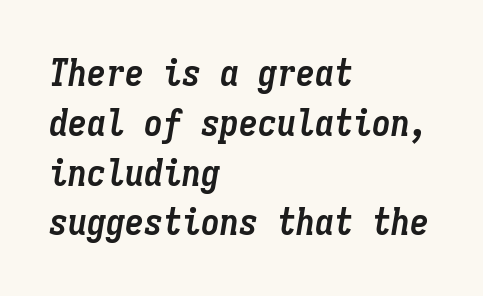
{"italic": "yes", "lean": "right", "slant_degrees": 9, "bold": "yes", "weight": "semibold", "width": "condensed", "stroke_contrast": "low", "x_height": "medium", "monospaced": "yes", "underline": "no", "align": "left", "line_spacing": "normal", "line_spacing_ratio": 1.31, "letter_spacing": "normal", "letter_spacing_em": 0.0, "glyph_px": 38}
